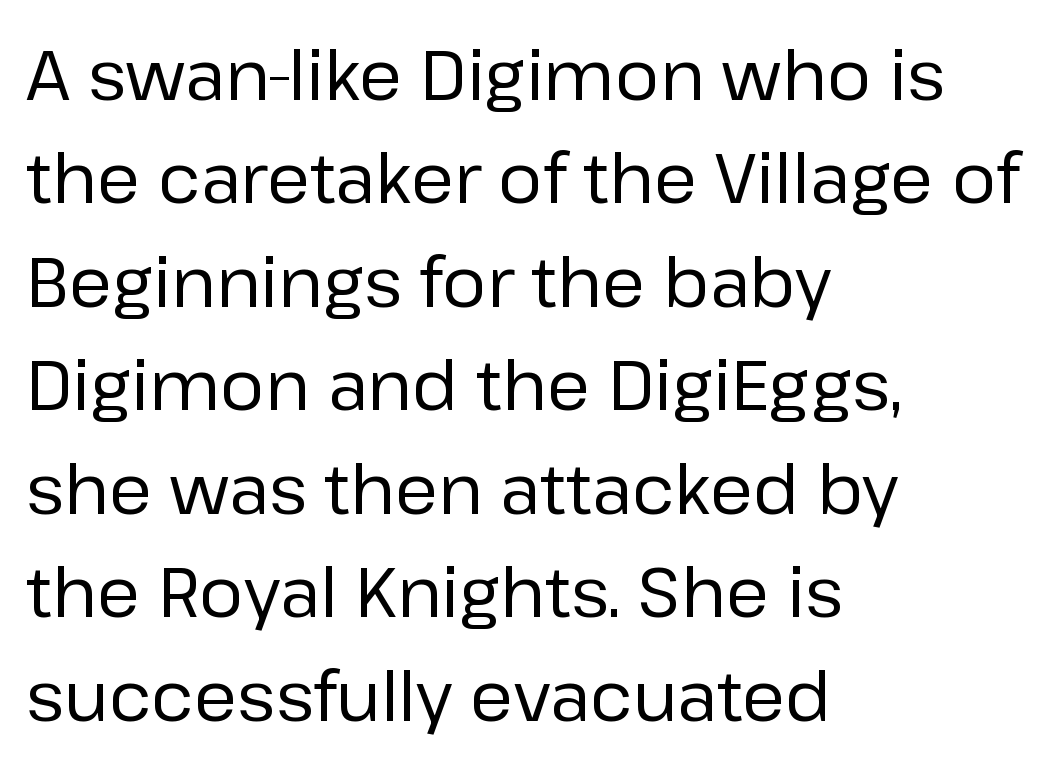
Q: Is the text bold? A: No.
Q: Is the text italic (slanted)? A: No, it is upright.
Q: Is the typeface a serif or a sans-serif typeface? A: Sans-serif.
Q: Is the text underlined? A: No.
Q: How is the paragraph aligned? A: Left-aligned.
Q: Is the spacing between letters normal or unusually wide? A: Normal.
Q: Is the spacing between lines tight, normal or loose? A: Normal.
Q: Width (condensed, normal, or wide)? A: Normal.
Q: Stroke contrast? A: Low.
Q: x-height? A: Medium.
Q: Monospaced? A: No.
